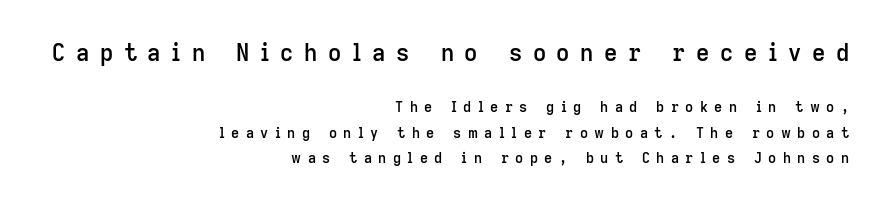
The image shows 23 px text type, upright; set right-aligned, line spacing 1.82x, unusually wide letter spacing (+0.46 em), not underlined; the first (top) block is 1.64x larger.
